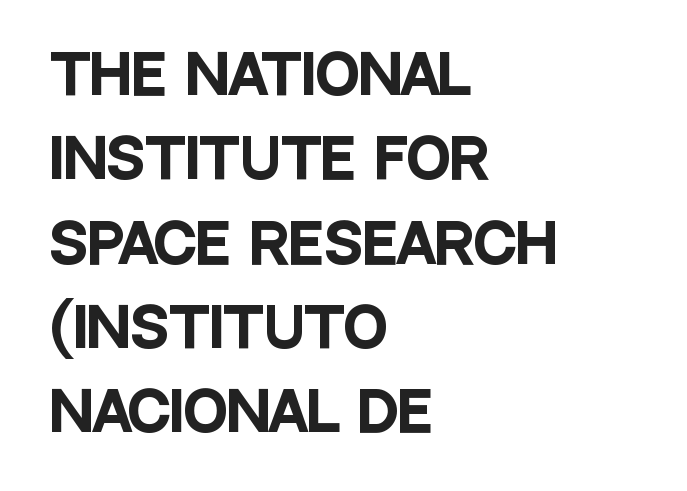
Q: Is the text bold? A: Yes.
Q: Is the text italic (slanted)? A: No, it is upright.
Q: Is the typeface a serif or a sans-serif typeface? A: Sans-serif.
Q: Is the text underlined? A: No.
Q: How is the paragraph aligned? A: Left-aligned.
Q: Is the spacing between letters normal or unusually wide? A: Normal.
Q: Is the spacing between lines tight, normal or loose? A: Normal.
Q: Width (condensed, normal, or wide)? A: Condensed.
Q: Stroke contrast? A: Low.
Q: x-height? A: Large.
Q: Monospaced? A: No.
